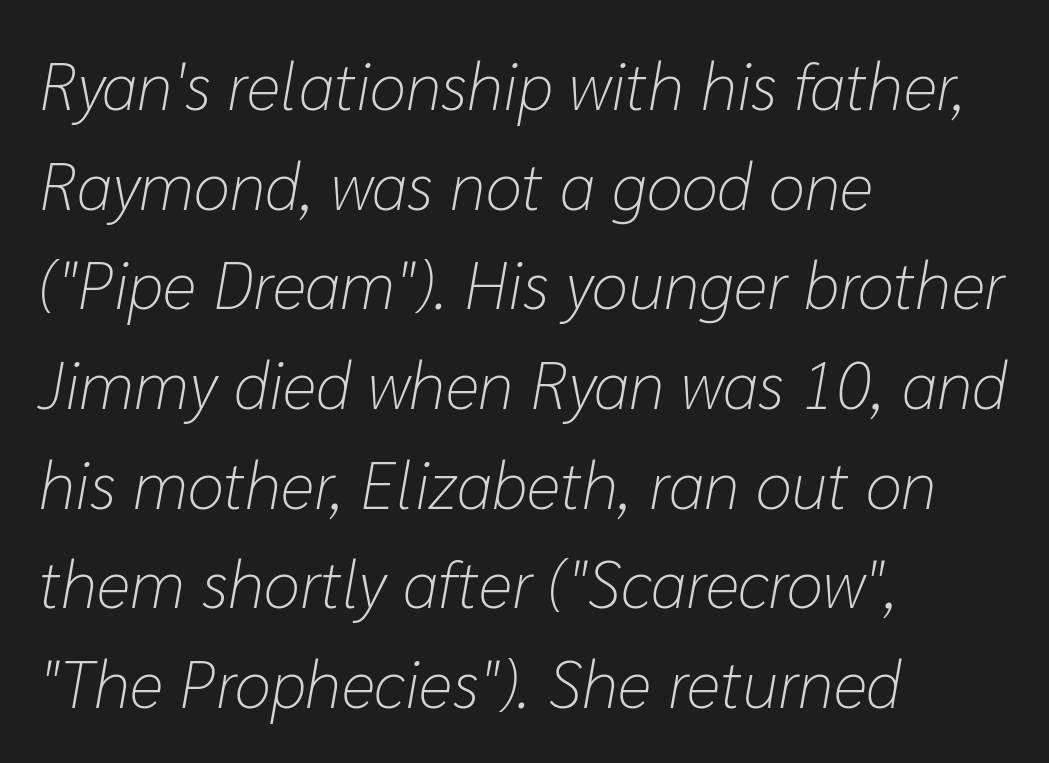
Q: Is the text bold? A: No.
Q: Is the text italic (slanted)? A: Yes, it leans right by about 10 degrees.
Q: Is the text underlined? A: No.
Q: How is the paragraph aligned? A: Left-aligned.
Q: Is the spacing between letters normal or unusually wide? A: Normal.
Q: Is the spacing between lines tight, normal or loose? A: Normal.
Q: Width (condensed, normal, or wide)? A: Normal.
Q: Stroke contrast? A: Low.
Q: x-height? A: Medium.
Q: Monospaced? A: No.
